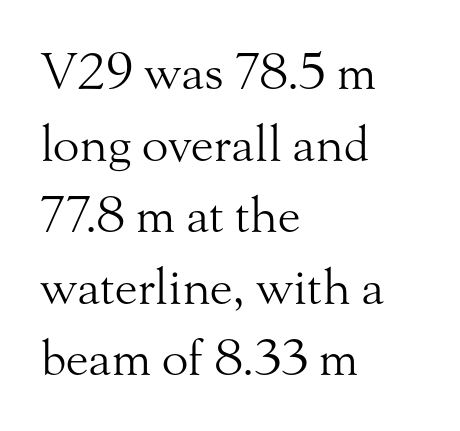
The image shows 49 px light serif type, upright; set left-aligned, normal line spacing (1.46x), normal letter spacing, not underlined; medium stroke contrast and a small x-height.
